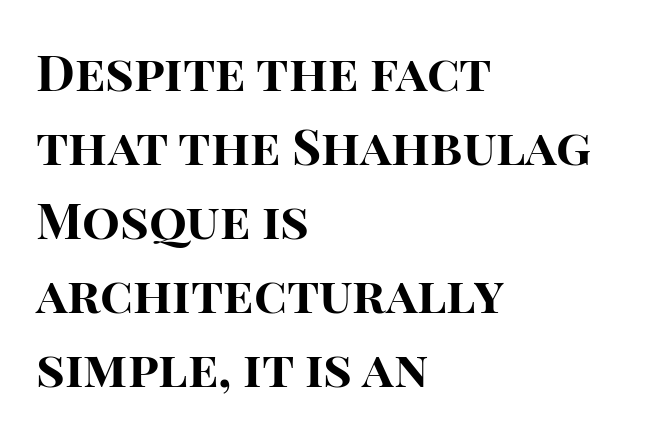
{"serif": "no", "italic": "no", "bold": "yes", "weight": "bold", "width": "normal", "stroke_contrast": "high", "x_height": "large", "monospaced": "no", "underline": "no", "align": "left", "line_spacing": "normal", "line_spacing_ratio": 1.48, "letter_spacing": "normal", "letter_spacing_em": 0.0, "glyph_px": 50}
